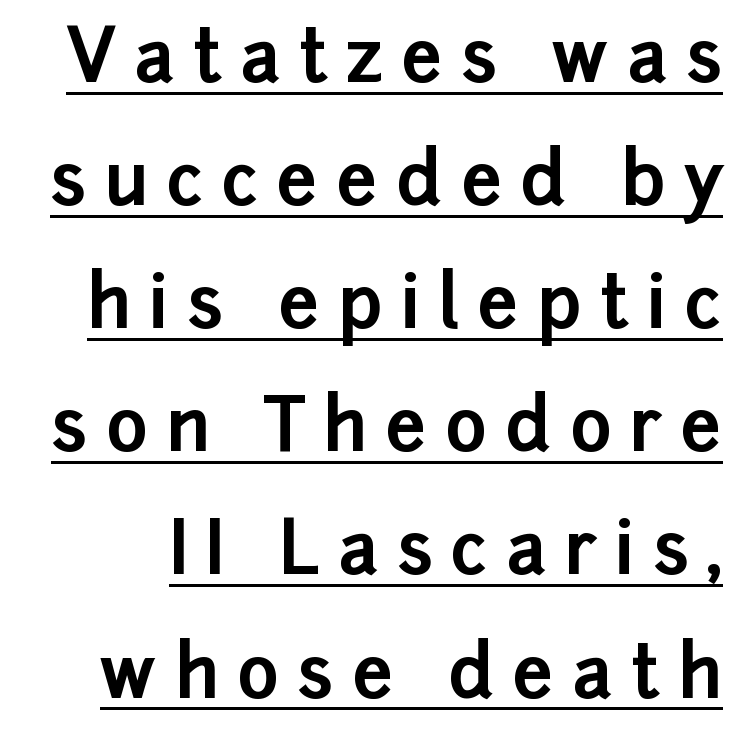
Heavy-handed strokes throughout: this text is bold. This is roman type, the default non-slanted kind. Glance below the letters and you will spot a drawn line. The glyphs in this specimen are sans serif.
